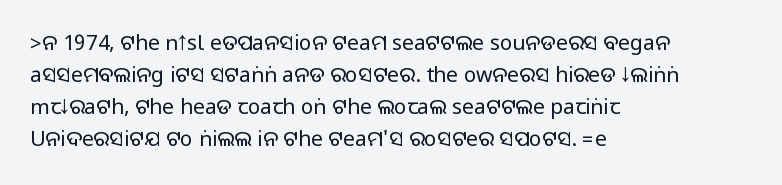
{"italic": "no", "underline": "no", "align": "left", "line_spacing": "normal", "line_spacing_ratio": 1.52, "letter_spacing": "normal", "letter_spacing_em": 0.0, "glyph_px": 21}
